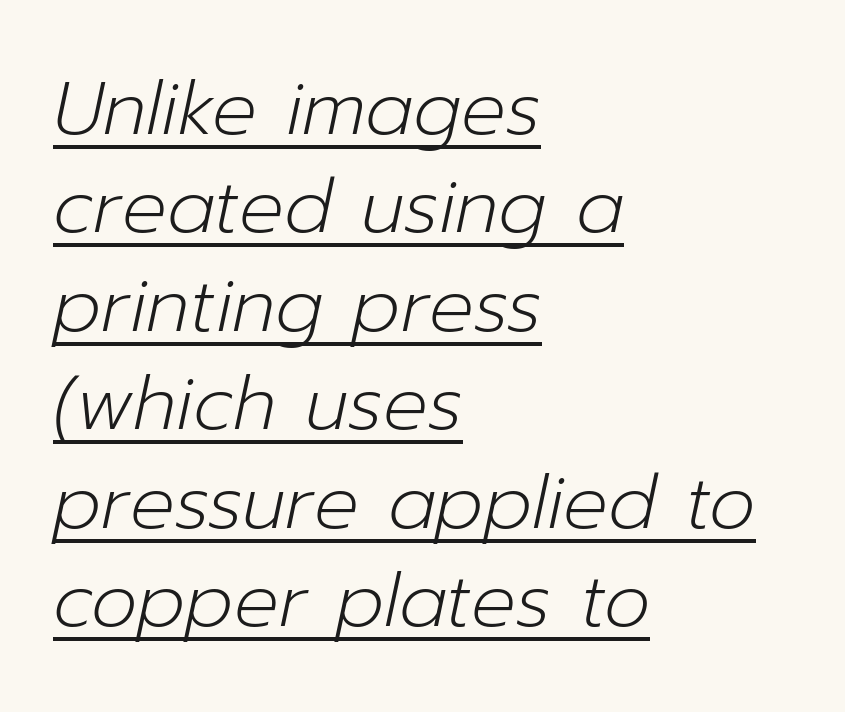
Characters are canted at an angle relative to the baseline's perpendicular. Here the glyphs are tracked normally, forming tight word shapes. The string is rendered with underlining switched on. A classic flush-left, rag-right setting is used for this passage. The designer left line spacing at the default. Bold? No — there's no thickening of the strokes.
